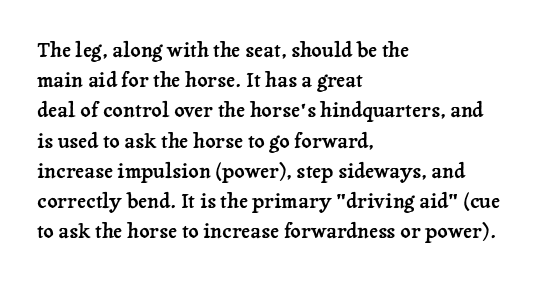
{"italic": "no", "underline": "no", "align": "left", "line_spacing": "normal", "line_spacing_ratio": 1.51, "letter_spacing": "normal", "letter_spacing_em": 0.0, "glyph_px": 20}
